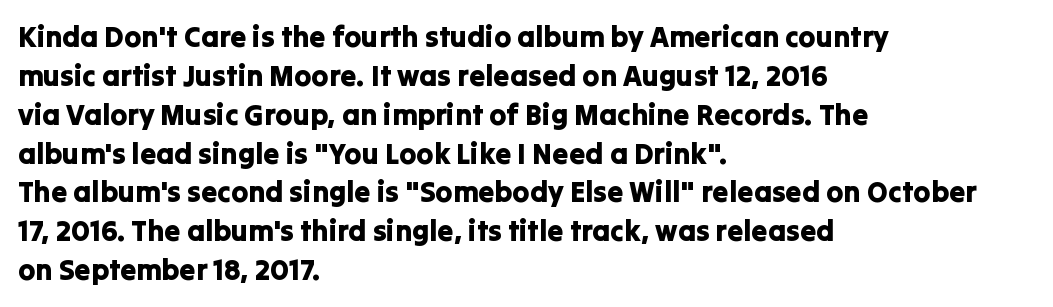
The image shows 29 px sans-serif type, upright; set left-aligned, normal line spacing (1.34x), normal letter spacing, not underlined; low stroke contrast and a medium x-height.
